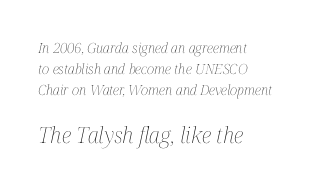
The image shows 22 px text type, italic (leaning right); set left-aligned, normal line spacing (1.51x), normal letter spacing, not underlined; the second (bottom) block is 1.57x larger.
